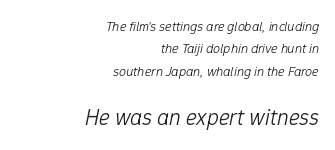
Bigger letters appear in the bottom chunk; the top chunk is reduced. Tall strokes in this sample are angled rather than plumb. Successive baselines arrive at the customary interval. No extra tracking has been applied to these lines. Just letters on the line, the space beneath them empty.
